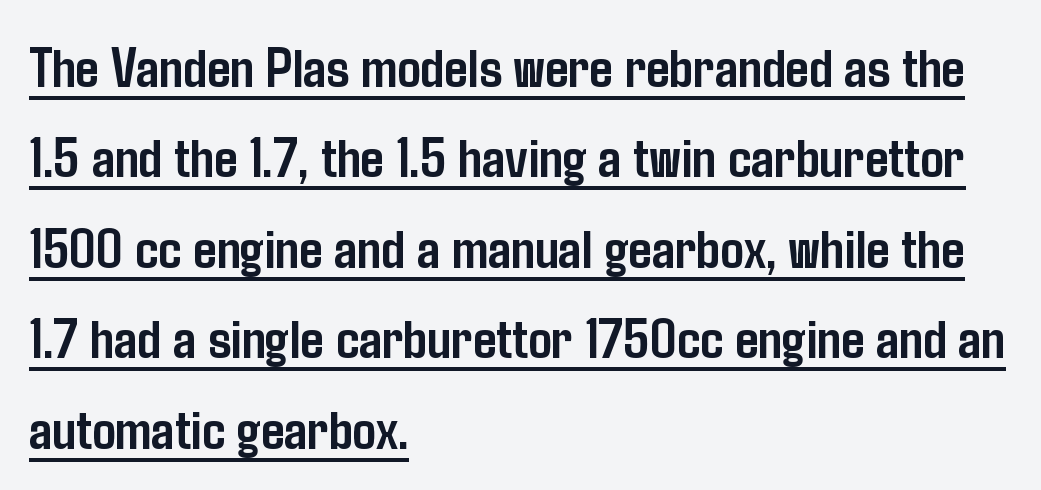
Q: Is the text bold? A: Yes.
Q: Is the text italic (slanted)? A: No, it is upright.
Q: Is the typeface a serif or a sans-serif typeface? A: Sans-serif.
Q: Is the text underlined? A: Yes.
Q: How is the paragraph aligned? A: Left-aligned.
Q: Is the spacing between letters normal or unusually wide? A: Normal.
Q: Is the spacing between lines tight, normal or loose? A: Normal.
Q: Width (condensed, normal, or wide)? A: Condensed.
Q: Stroke contrast? A: Low.
Q: x-height? A: Medium.
Q: Monospaced? A: No.
